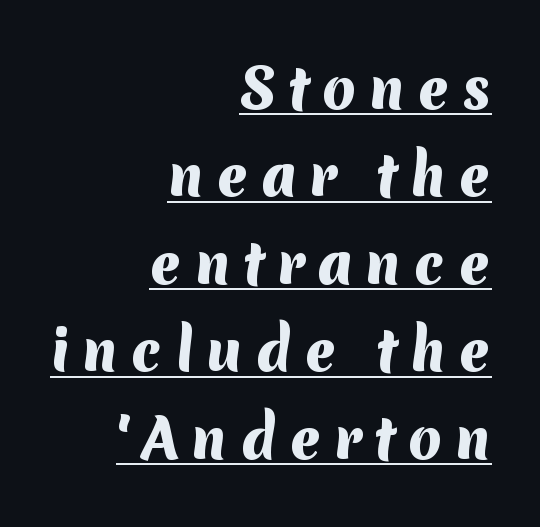
{"serif": "no", "bold": "yes", "weight": "heavy", "width": "normal", "stroke_contrast": "medium", "x_height": "medium", "monospaced": "no", "underline": "yes", "align": "right", "line_spacing": "normal", "line_spacing_ratio": 1.62, "letter_spacing": "wide", "letter_spacing_em": 0.23, "glyph_px": 54}
